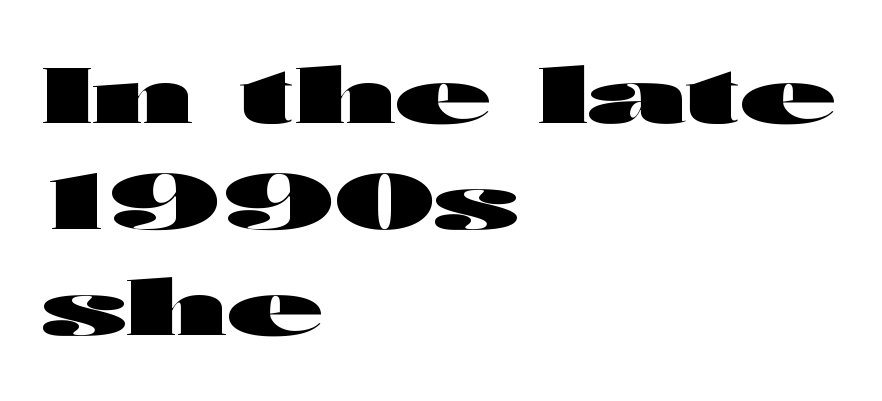
The image shows 78 px heavy, wide sans-serif type, upright; set left-aligned, normal line spacing (1.36x), normal letter spacing, not underlined; high stroke contrast and a medium x-height.
